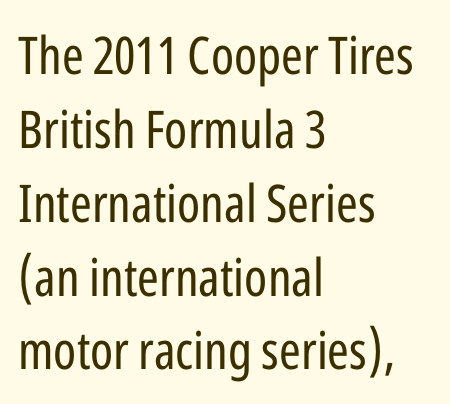
{"serif": "no", "italic": "no", "bold": "no", "weight": "regular", "width": "condensed", "stroke_contrast": "low", "x_height": "medium", "monospaced": "no", "underline": "no", "align": "left", "line_spacing": "normal", "line_spacing_ratio": 1.42, "letter_spacing": "normal", "letter_spacing_em": 0.0, "glyph_px": 52}
